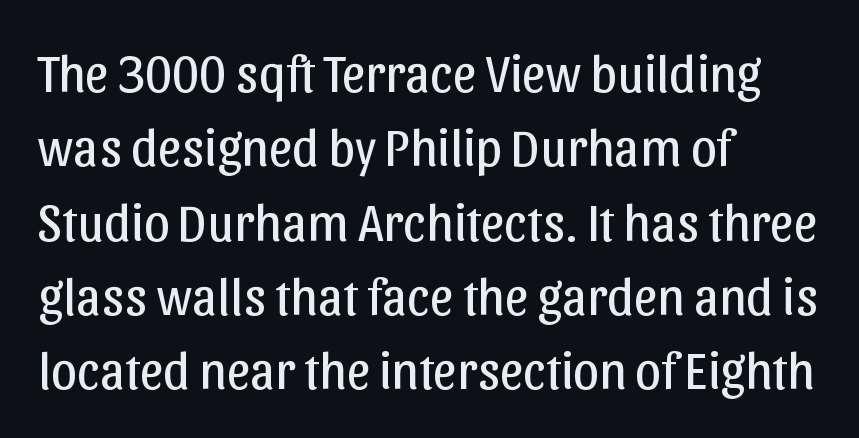
{"serif": "no", "italic": "no", "bold": "no", "weight": "regular", "width": "normal", "stroke_contrast": "low", "x_height": "medium", "monospaced": "no", "underline": "no", "align": "left", "line_spacing": "normal", "line_spacing_ratio": 1.43, "letter_spacing": "normal", "letter_spacing_em": 0.0, "glyph_px": 52}
